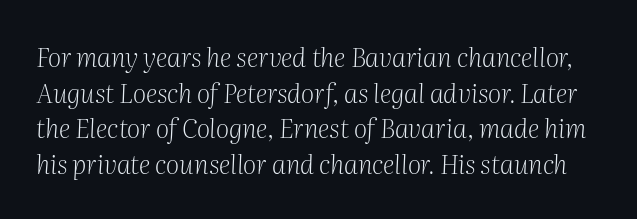
The image shows 26 px text type, italic (leaning right); set normal line spacing (1.37x), normal letter spacing, not underlined.
